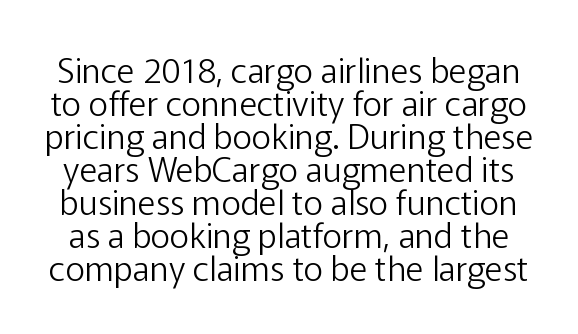
{"serif": "no", "italic": "no", "bold": "no", "weight": "light", "width": "normal", "stroke_contrast": "low", "x_height": "medium", "monospaced": "no", "underline": "no", "line_spacing": "tight", "line_spacing_ratio": 0.97, "letter_spacing": "normal", "letter_spacing_em": 0.0, "glyph_px": 34}
